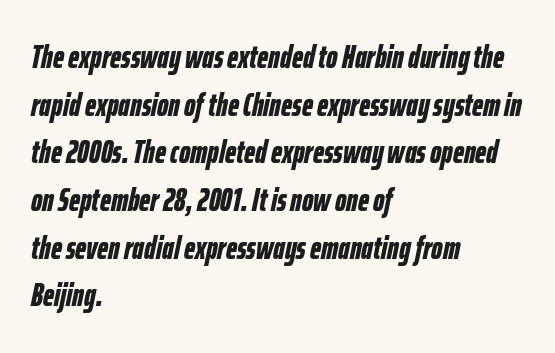
The image shows 32 px bold, condensed type, italic (leaning right); set left-aligned, normal line spacing (1.49x), normal letter spacing, not underlined; low stroke contrast and a medium x-height.
